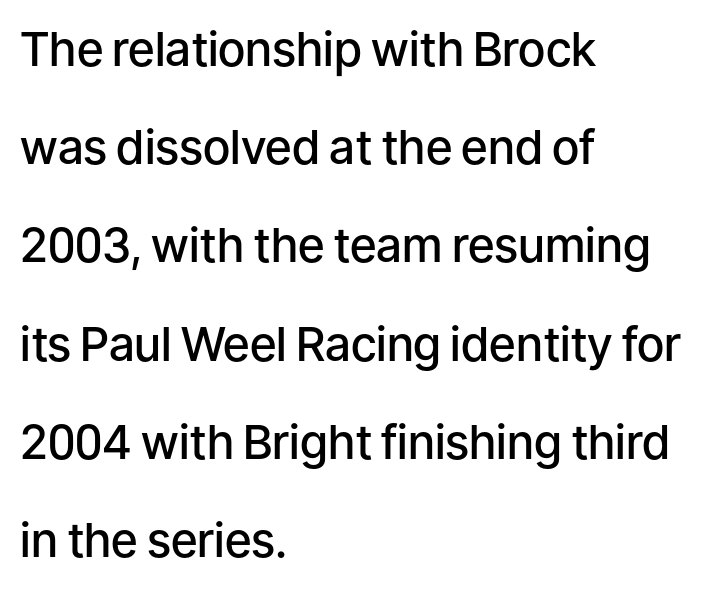
{"serif": "no", "italic": "no", "bold": "semi", "weight": "semibold", "width": "normal", "stroke_contrast": "low", "x_height": "medium", "monospaced": "no", "underline": "no", "align": "left", "line_spacing": "loose", "line_spacing_ratio": 2.09, "letter_spacing": "normal", "letter_spacing_em": 0.0, "glyph_px": 47}
